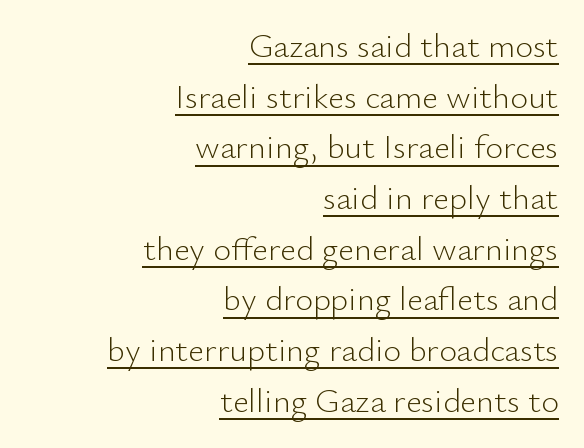
The image shows 34 px light sans-serif type, upright; set right-aligned, normal line spacing (1.49x), normal letter spacing, underlined; low stroke contrast and a small x-height.
